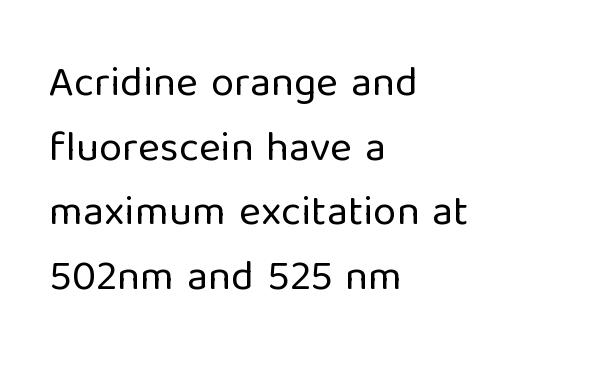
The image shows 42 px regular-weight sans-serif type, upright; set left-aligned, normal line spacing (1.54x), normal letter spacing, not underlined; low stroke contrast and a medium x-height.
